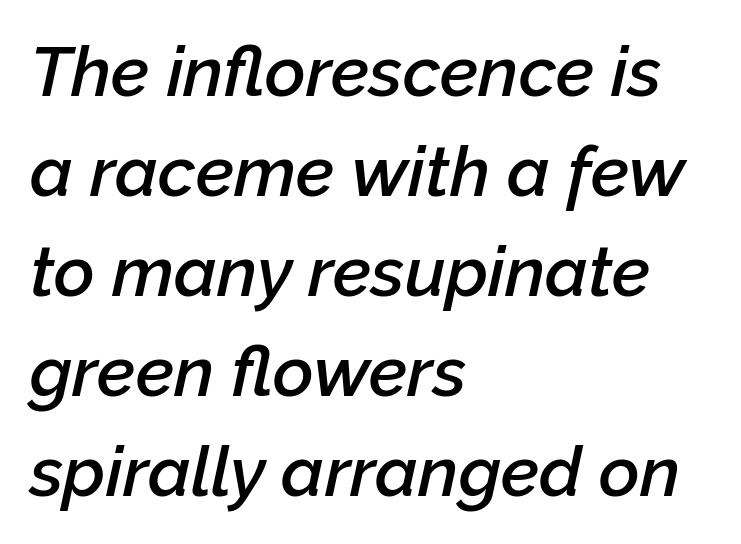
Q: Is the text bold? A: Semi-bold.
Q: Is the text italic (slanted)? A: Yes, it leans right by about 12 degrees.
Q: Is the text underlined? A: No.
Q: How is the paragraph aligned? A: Left-aligned.
Q: Is the spacing between letters normal or unusually wide? A: Normal.
Q: Is the spacing between lines tight, normal or loose? A: Normal.
Q: Width (condensed, normal, or wide)? A: Normal.
Q: Stroke contrast? A: Low.
Q: x-height? A: Medium.
Q: Monospaced? A: No.
